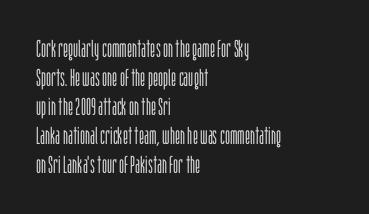
The strokes carry an ordinary text weight at most. Default kerning and tracking; the words read as compact shapes. The gap between lines stays unmarked. Does the lettering tilt? It doesn't — this is upright.
